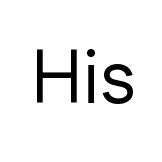
Here the designer chose a conventional face with non-uniform glyph widths. To sum up the face: it is a sans, with no serifs. A bare baseline throughout the passage. In terms of posture, this sample is upright. Compared with a typical body face, this is equally light or lighter still. The rendering keeps characters at their native spacing.
